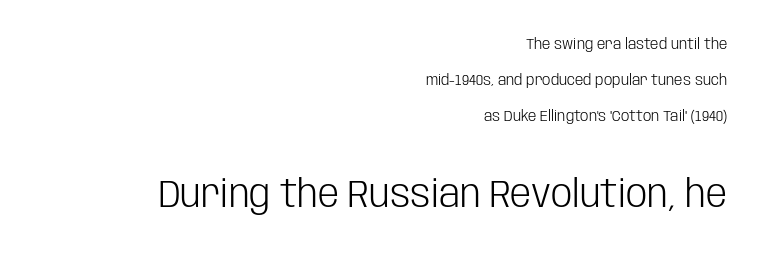
The image shows 38 px light, condensed sans-serif type, upright; set right-aligned, loose line spacing (2.41x), normal letter spacing, not underlined; the second (bottom) block is 2.53x larger; low stroke contrast and a large x-height.
